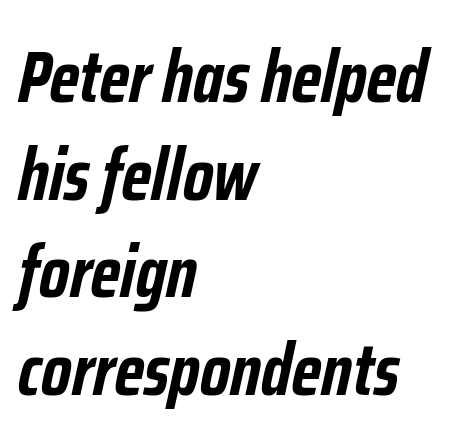
{"italic": "yes", "lean": "right", "slant_degrees": 12, "bold": "yes", "weight": "semibold", "width": "condensed", "stroke_contrast": "low", "x_height": "medium", "monospaced": "no", "underline": "no", "align": "left", "line_spacing": "normal", "line_spacing_ratio": 1.32, "letter_spacing": "normal", "letter_spacing_em": 0.0, "glyph_px": 74}
